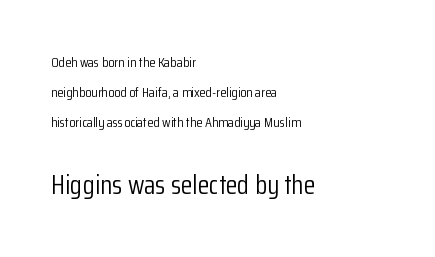
Q: Is the text bold? A: No.
Q: Is the text italic (slanted)? A: No, it is upright.
Q: Is the text underlined? A: No.
Q: How is the paragraph aligned? A: Left-aligned.
Q: Is the spacing between letters normal or unusually wide? A: Normal.
Q: Is the spacing between lines tight, normal or loose? A: Loose.
Q: Which block of text is set in a larger size, the first (top) or the second (bottom)? A: The second (bottom) one.
